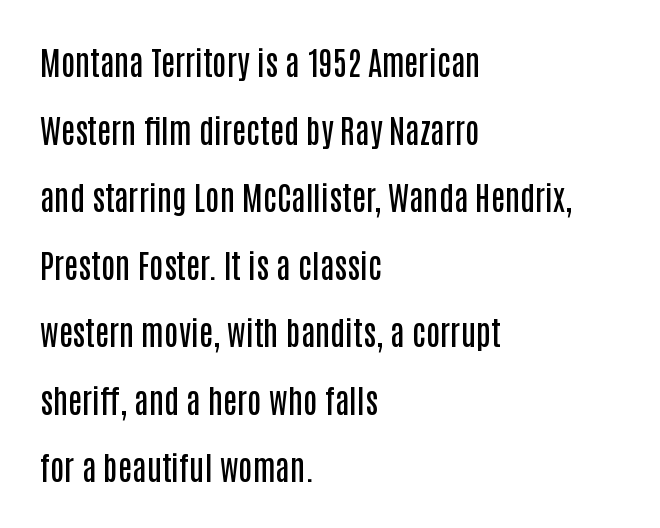
The font family rendered here belongs to the sans-serif group. This is roman type, the default non-slanted kind. Between one letter and the next there's only the usual sliver of space. Clear beneath every line of the passage.
